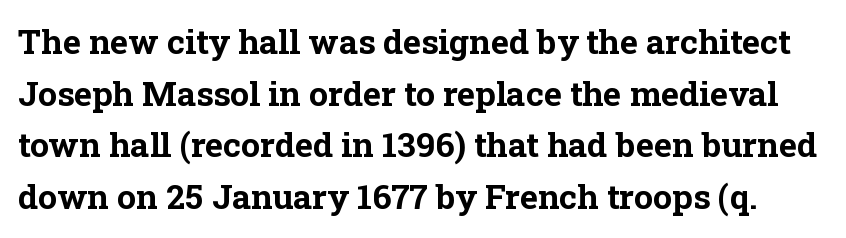
The image shows 34 px bold serif type, upright; set normal line spacing (1.52x), normal letter spacing, not underlined; low stroke contrast and a medium x-height.
